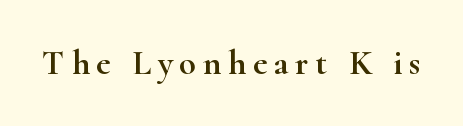
Q: Is the text italic (slanted)? A: No, it is upright.
Q: Is the typeface a serif or a sans-serif typeface? A: Serif.
Q: Is the text underlined? A: No.
Q: Width (condensed, normal, or wide)? A: Wide.
Q: Stroke contrast? A: High.
Q: x-height? A: Small.
Q: Monospaced? A: No.
